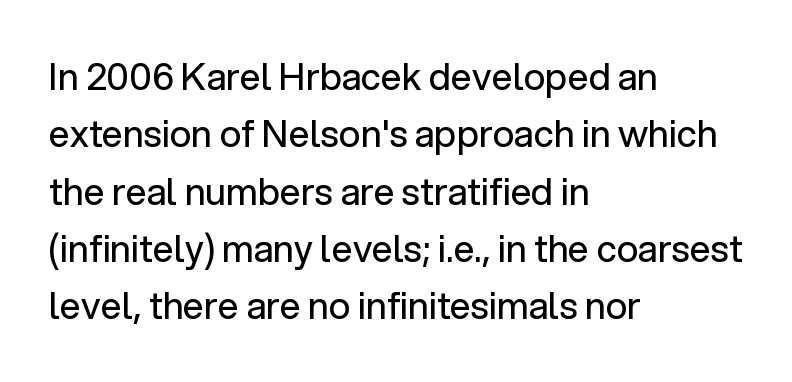
Anything drawn beneath the words? Only blank space. Each word holds together tightly as a unit, with standard inter-letter gaps. The type family on display is of the sans-serif kind. Note the varied advance widths — an 'i' is clearly narrower than an 'm'.
